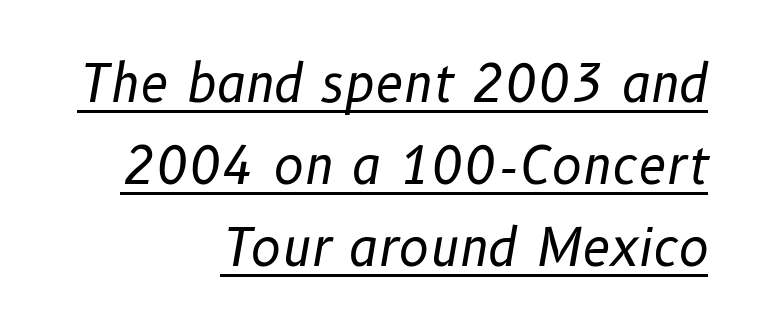
The image shows 51 px regular-weight type, italic (leaning right); set right-aligned, normal line spacing (1.61x), normal letter spacing, underlined; low stroke contrast and a medium x-height.
